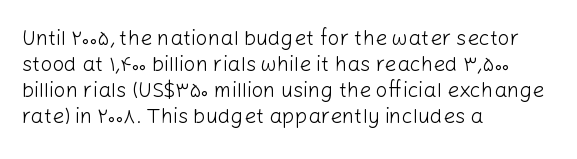
Q: Is the text bold? A: No.
Q: Is the text italic (slanted)? A: No, it is upright.
Q: Is the text underlined? A: No.
Q: How is the paragraph aligned? A: Left-aligned.
Q: Is the spacing between letters normal or unusually wide? A: Normal.
